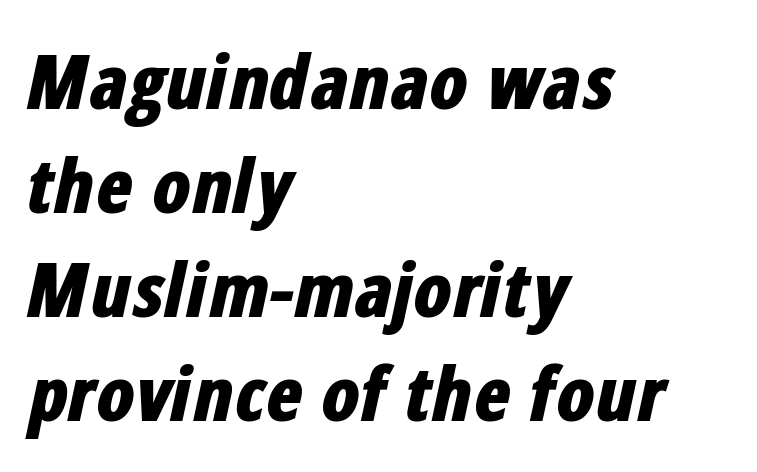
Q: Is the text bold? A: Yes.
Q: Is the text italic (slanted)? A: Yes, it leans right by about 12 degrees.
Q: Is the text underlined? A: No.
Q: How is the paragraph aligned? A: Left-aligned.
Q: Is the spacing between letters normal or unusually wide? A: Normal.
Q: Is the spacing between lines tight, normal or loose? A: Normal.
Q: Width (condensed, normal, or wide)? A: Condensed.
Q: Stroke contrast? A: Low.
Q: x-height? A: Medium.
Q: Monospaced? A: No.
